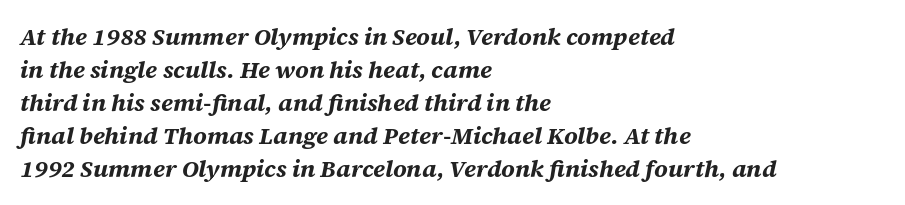
Q: Is the text bold? A: Yes.
Q: Is the text italic (slanted)? A: Yes, it leans right by about 12 degrees.
Q: Is the text underlined? A: No.
Q: How is the paragraph aligned? A: Left-aligned.
Q: Is the spacing between letters normal or unusually wide? A: Normal.
Q: Is the spacing between lines tight, normal or loose? A: Normal.
